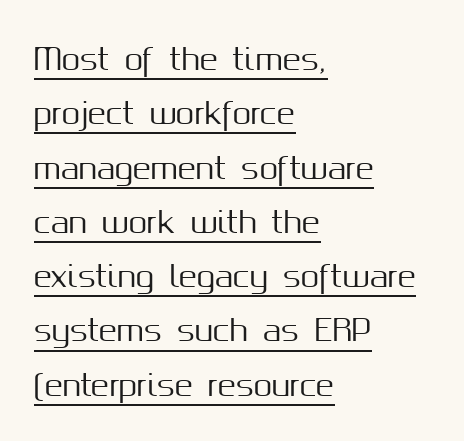
Q: Is the text italic (slanted)? A: No, it is upright.
Q: Is the typeface a serif or a sans-serif typeface? A: Sans-serif.
Q: Is the text underlined? A: Yes.
Q: How is the paragraph aligned? A: Left-aligned.
Q: Is the spacing between letters normal or unusually wide? A: Normal.
Q: Width (condensed, normal, or wide)? A: Normal.
Q: Stroke contrast? A: Medium.
Q: x-height? A: Medium.
Q: Monospaced? A: No.
